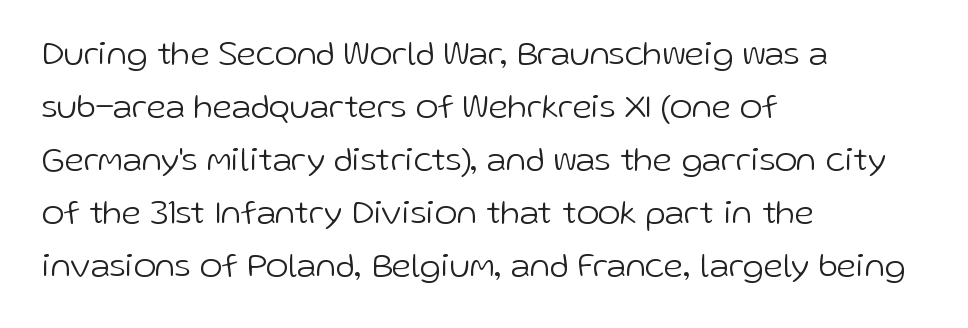
The rendering uses a moderate line-height, typical for paragraphs. Typeset ragged right — the left edge is the straight one. Designer's note — italics off, roman on. A light-to-regular cut is what we see here. The face used here is proportionally spaced, like ordinary book or web type. To sum up the face: it is a sans, with no serifs.
